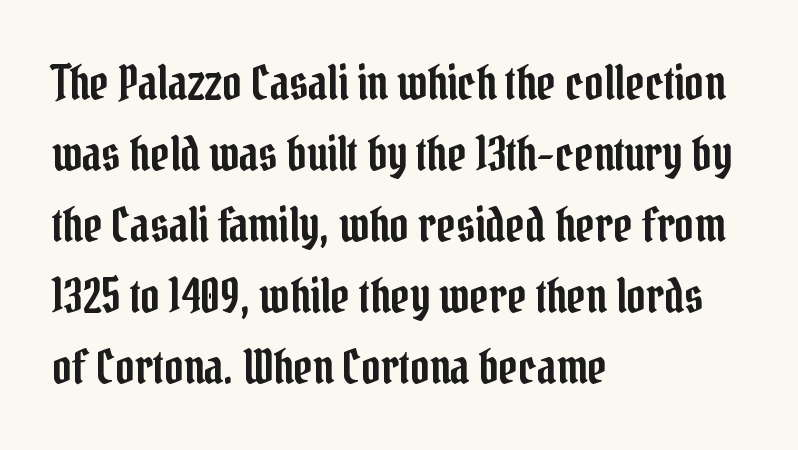
{"serif": "yes", "italic": "no", "width": "condensed", "stroke_contrast": "low", "x_height": "medium", "monospaced": "no", "underline": "no", "align": "left", "line_spacing": "normal", "line_spacing_ratio": 1.51, "letter_spacing": "normal", "letter_spacing_em": 0.0, "glyph_px": 47}
